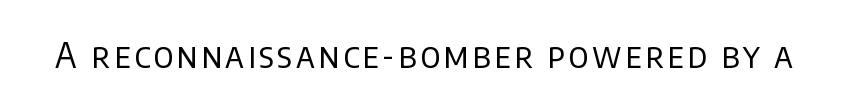
Q: Is the text bold? A: No.
Q: Is the text italic (slanted)? A: No, it is upright.
Q: Is the typeface a serif or a sans-serif typeface? A: Sans-serif.
Q: Is the text underlined? A: No.
Q: Width (condensed, normal, or wide)? A: Normal.
Q: Stroke contrast? A: Low.
Q: x-height? A: Large.
Q: Monospaced? A: No.
